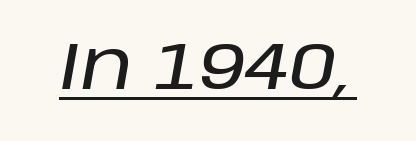
The face used here has a pronounced slope to its letters. Is this a fixed-width face? No — the glyphs have proportional, varying widths. Every word sits above its own underline. Spacing between characters is what you'd get straight out of the box.
